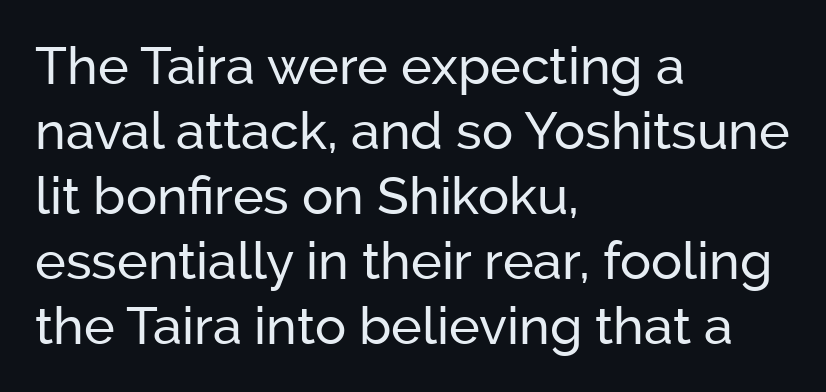
{"serif": "no", "italic": "no", "width": "normal", "stroke_contrast": "low", "x_height": "medium", "monospaced": "no", "underline": "no", "align": "left", "line_spacing": "normal", "line_spacing_ratio": 1.25, "letter_spacing": "normal", "letter_spacing_em": 0.0, "glyph_px": 52}
